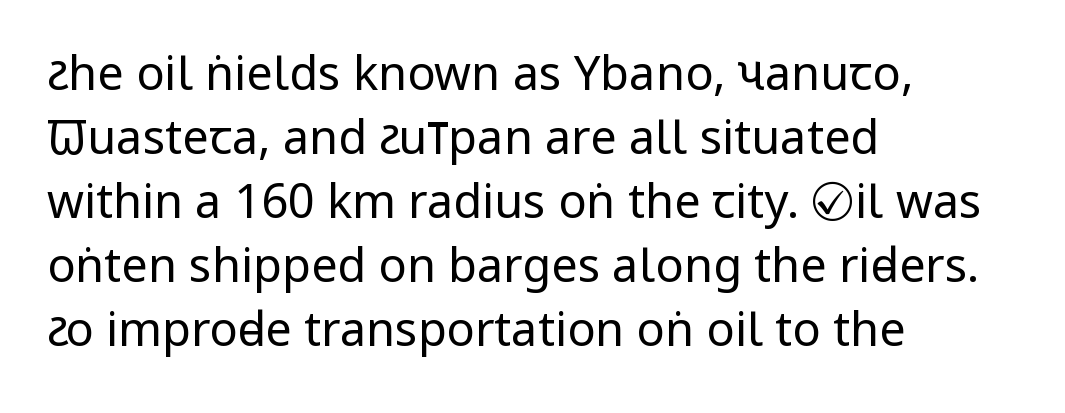
A typesetter would call this proportional, since set widths differ per character. Notice how the passage keeps a crisp vertical edge on the left only. Words float on clear page, feet unadorned. The letters look calm and open, with moderate or lighter stems. Style check: upright. The horizontal fit of the characters is conventional and even.
